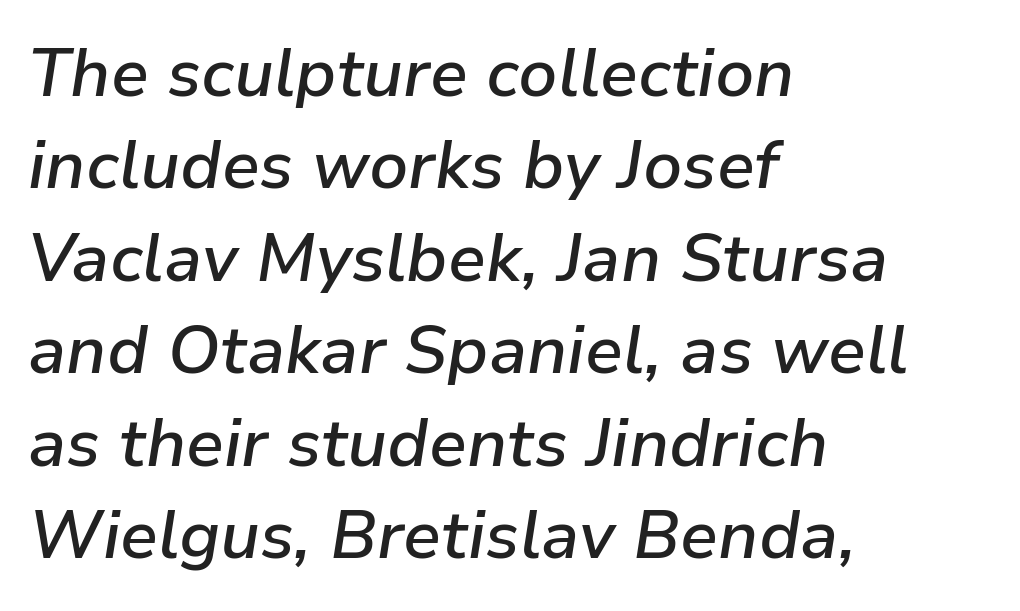
The image shows 67 px semibold type, italic (leaning right); set left-aligned, normal line spacing (1.38x), normal letter spacing, not underlined; low stroke contrast and a medium x-height.
